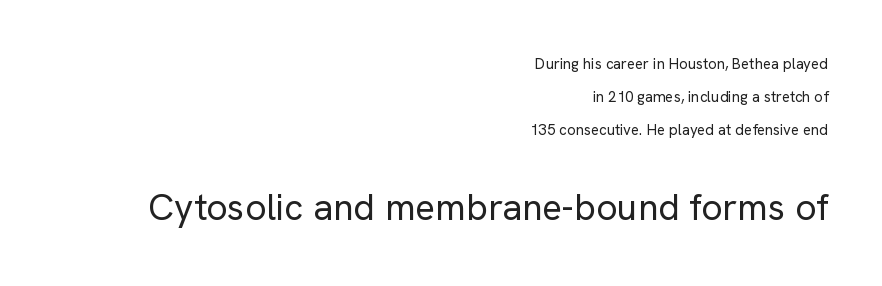
The image shows 37 px regular-weight sans-serif type, upright; set right-aligned, loose line spacing (2.2x), normal letter spacing, not underlined; the second (bottom) block is 2.47x larger; low stroke contrast and a medium x-height.
